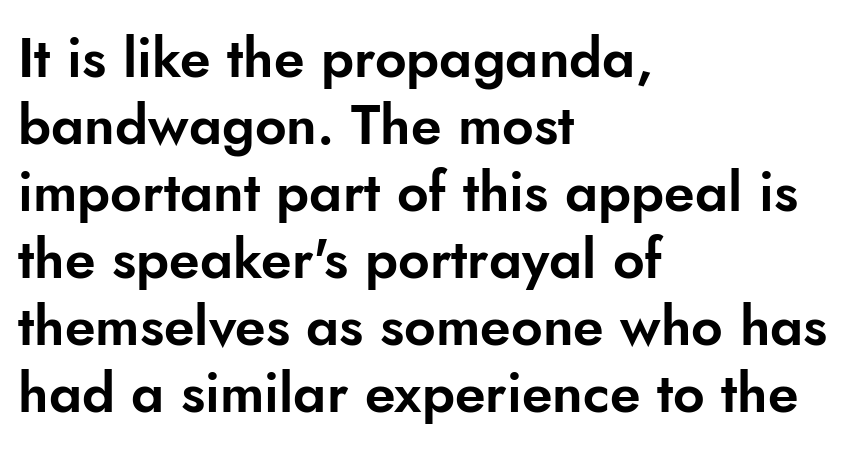
{"serif": "no", "italic": "no", "width": "normal", "stroke_contrast": "low", "x_height": "small", "monospaced": "no", "underline": "no", "align": "left", "line_spacing_ratio": 1.22, "letter_spacing": "normal", "letter_spacing_em": 0.0, "glyph_px": 55}
